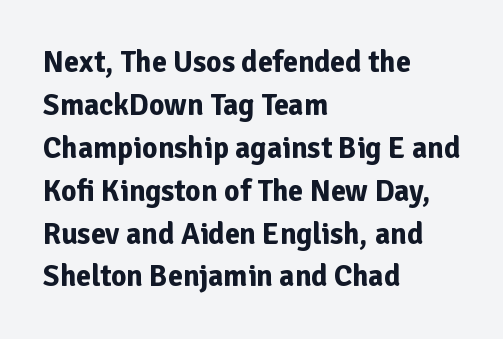
The image shows 30 px bold sans-serif type, upright; set left-aligned, normal line spacing (1.43x), normal letter spacing, not underlined; low stroke contrast and a medium x-height.
